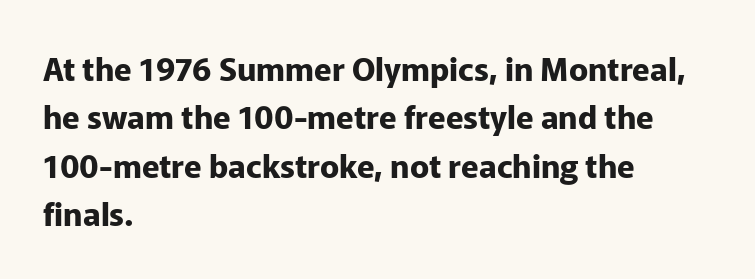
{"serif": "no", "italic": "no", "bold": "yes", "weight": "bold", "width": "normal", "stroke_contrast": "low", "x_height": "medium", "monospaced": "no", "underline": "no", "align": "left", "line_spacing": "normal", "line_spacing_ratio": 1.51, "letter_spacing": "normal", "letter_spacing_em": 0.0, "glyph_px": 32}
